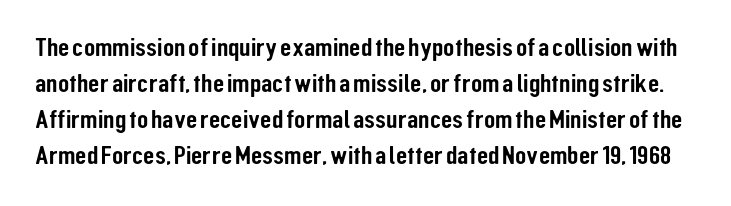
Descender tails drop into unmarked territory. This is the regular roman posture of the typeface. Nobody touched the tracking dial on this one. Regular leading.
